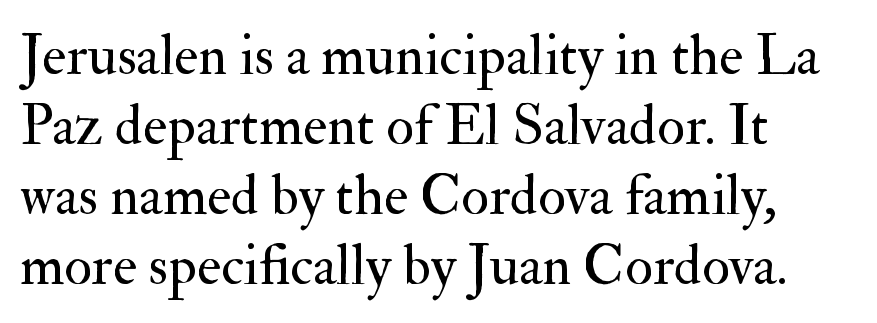
Glyph-to-glyph distance matches everyday printed text. The gap between lines stays unmarked. Think of a printed novel: that variable character pitch is what you see here. Compared with a typical body face, this is equally light or lighter still. A classic flush-left, rag-right setting is used for this passage.
